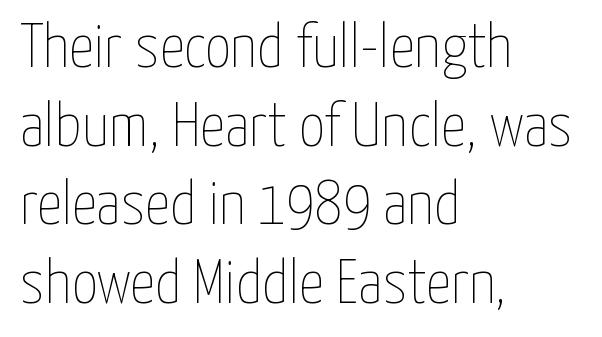
{"italic": "no", "bold": "no", "weight": "thin", "width": "condensed", "stroke_contrast": "low", "x_height": "medium", "monospaced": "no", "underline": "no", "align": "left", "line_spacing": "normal", "line_spacing_ratio": 1.25, "letter_spacing": "normal", "letter_spacing_em": 0.0, "glyph_px": 63}
